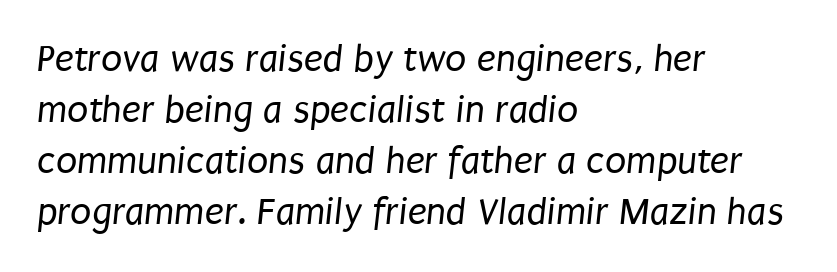
If you measured baseline to baseline, you'd find a middling distance. The rendering shows plain stroke endings on the letterforms — a sans-serif design. Typeset ragged right — the left edge is the straight one. Short note: letters normally spaced. The passage shown is not bold in any degree.
